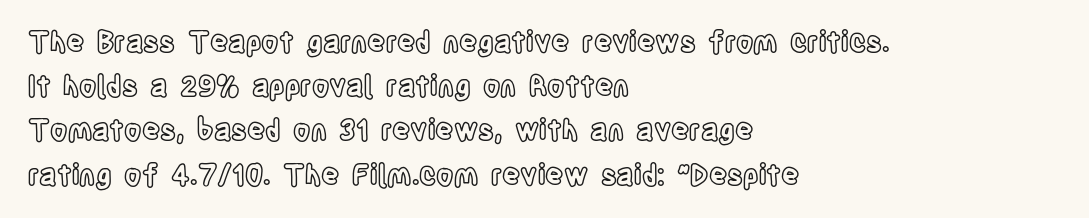
The image shows 28 px condensed type, upright; set left-aligned, normal line spacing (1.58x), normal letter spacing, not underlined; a large x-height.
